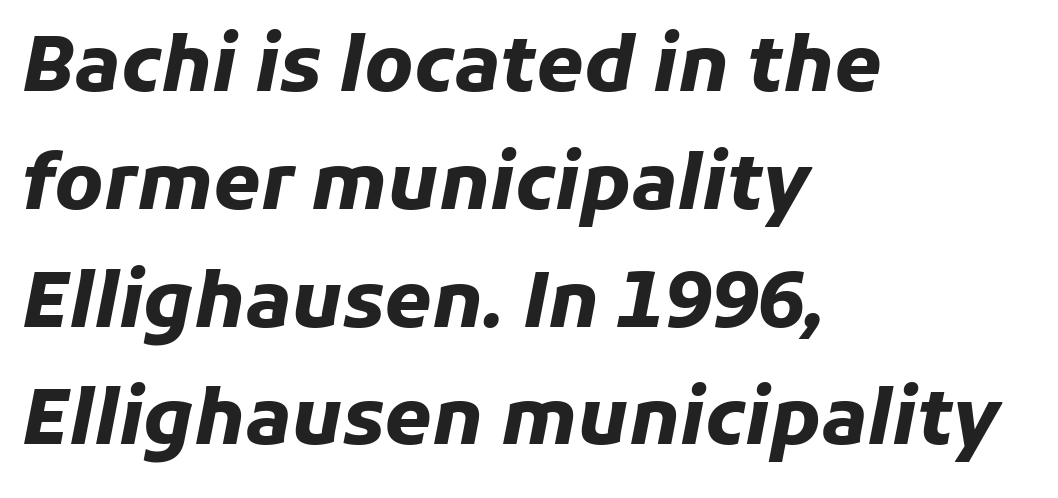
Each letter keeps its own natural width here, so spacing adapts to shape. The type is set solid horizontally, with unmodified tracking. Style check: oblique. A full-strength bold gives these letters their thick strokes. Descenders hang freely into open space.
